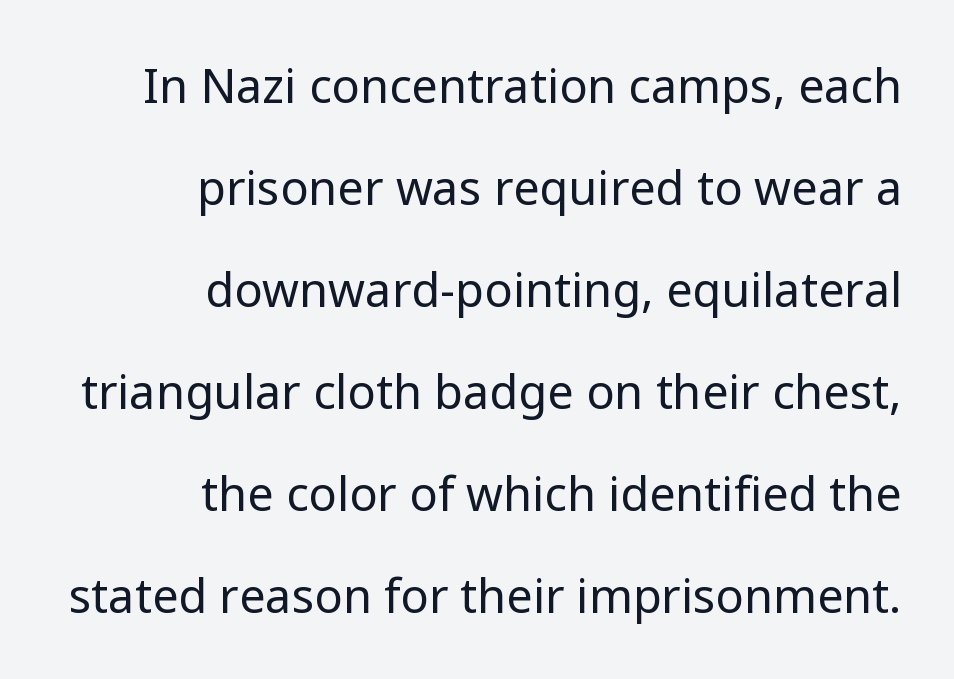
{"serif": "no", "italic": "no", "bold": "no", "weight": "regular", "width": "normal", "stroke_contrast": "low", "x_height": "medium", "monospaced": "no", "underline": "no", "align": "right", "line_spacing": "loose", "line_spacing_ratio": 2.17, "letter_spacing": "normal", "letter_spacing_em": 0.0, "glyph_px": 47}
